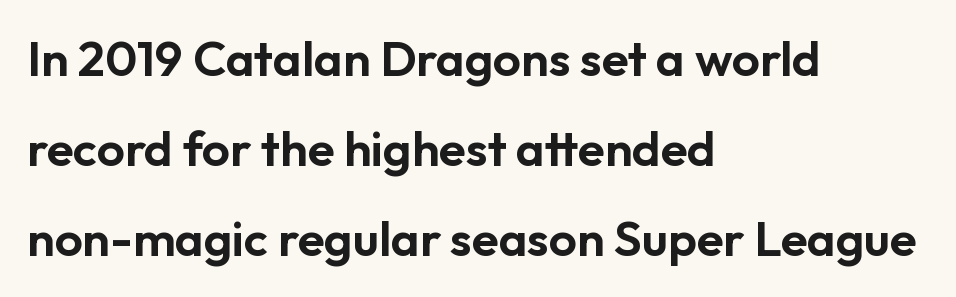
{"serif": "no", "italic": "no", "width": "normal", "stroke_contrast": "low", "x_height": "medium", "monospaced": "no", "underline": "no", "align": "left", "line_spacing_ratio": 1.84, "letter_spacing": "normal", "letter_spacing_em": 0.0, "glyph_px": 49}
